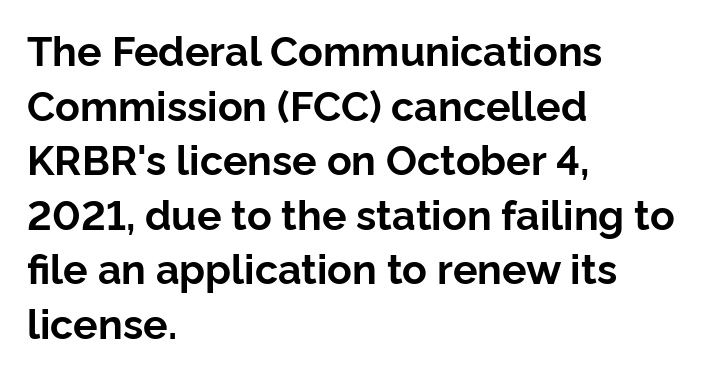
The image shows 41 px bold sans-serif type, upright; set left-aligned, normal line spacing (1.33x), normal letter spacing, not underlined; low stroke contrast and a medium x-height.
